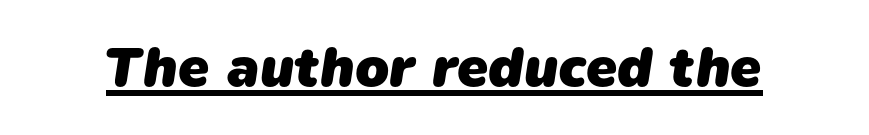
The image shows 56 px heavy sans-serif type; set normal letter spacing, underlined; low stroke contrast and a medium x-height.
